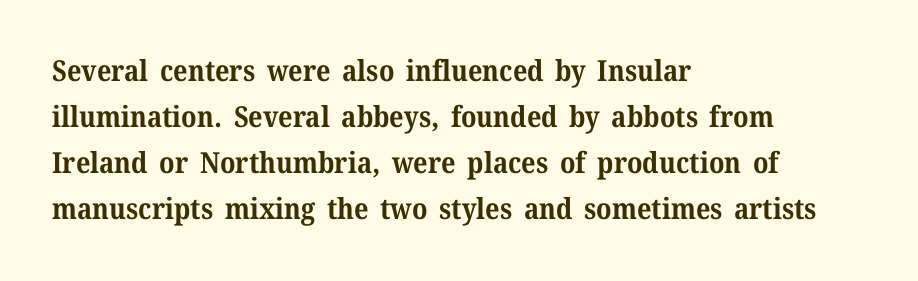
Does the copy run flush right? No — it runs flush left. The string is rendered with underlining switched off. This rendering employs a face with finishing strokes, i.e., a serif. Every stem runs plumb, perpendicular to the baseline. The letters advance in unequal steps, a hallmark of proportional type. Default kerning and tracking; the words read as compact shapes.
